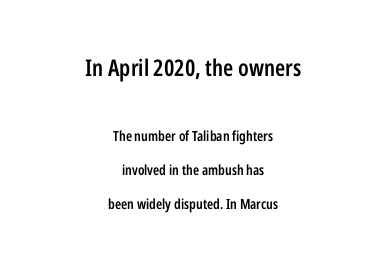
The glyphs have the mass of a demibold cut, below bold. Between one letter and the next there's only the usual sliver of space. Typeset on center — no edge is straight. The font's upright variant was chosen for this text.
